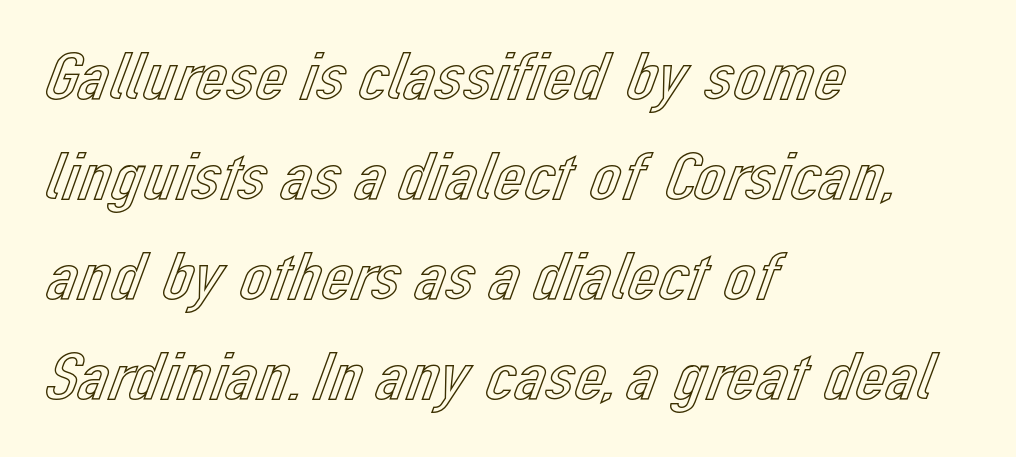
The image shows 69 px text type; set left-aligned, normal line spacing (1.45x), normal letter spacing, not underlined; a medium x-height.
